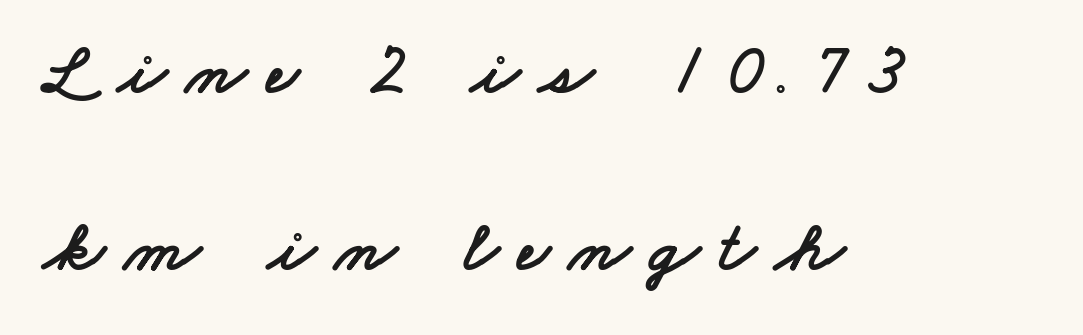
{"serif": "no", "width": "wide", "stroke_contrast": "low", "x_height": "small", "monospaced": "no", "underline": "no", "align": "left", "line_spacing": "loose", "line_spacing_ratio": 2.49, "letter_spacing": "wide", "letter_spacing_em": 0.27, "glyph_px": 71}
